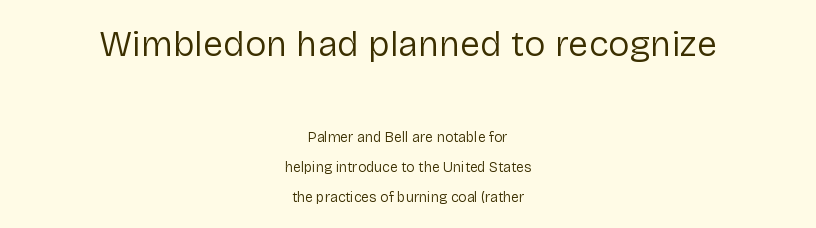
{"serif": "no", "italic": "no", "bold": "no", "weight": "regular", "width": "normal", "stroke_contrast": "low", "x_height": "medium", "monospaced": "no", "underline": "no", "align": "center", "line_spacing": "loose", "line_spacing_ratio": 2.14, "letter_spacing": "normal", "letter_spacing_em": 0.0, "larger_block": "first", "size_ratio": 2.57, "glyph_px": 36}
